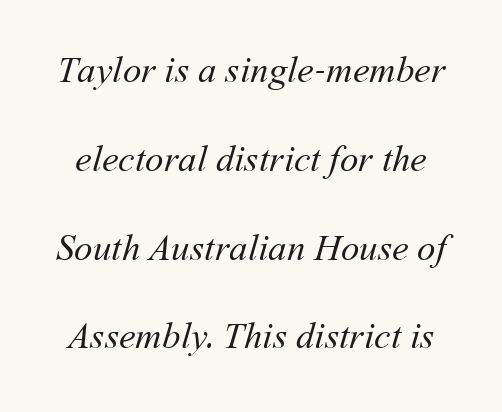
The image shows 37 px regular-weight type; set loose line spacing (2.4x), normal letter spacing, not underlined; medium stroke contrast and a medium x-height.
